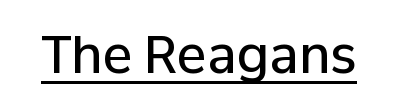
{"serif": "no", "italic": "no", "bold": "semi", "weight": "semibold", "width": "normal", "stroke_contrast": "low", "x_height": "medium", "monospaced": "no", "underline": "yes", "letter_spacing": "normal", "letter_spacing_em": 0.0, "glyph_px": 50}
